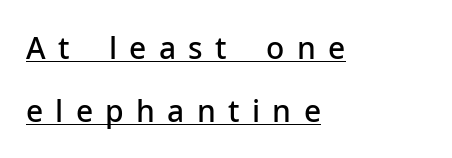
{"serif": "no", "italic": "no", "bold": "semi", "weight": "semibold", "width": "normal", "stroke_contrast": "low", "x_height": "medium", "monospaced": "no", "underline": "yes", "align": "left", "line_spacing": "loose", "line_spacing_ratio": 2.11, "letter_spacing": "wide", "letter_spacing_em": 0.41, "glyph_px": 30}
